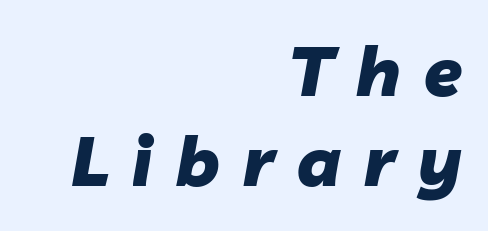
The image shows 69 px heavy type, italic (leaning right); set right-aligned, normal line spacing (1.31x), unusually wide letter spacing (+0.34 em), not underlined; low stroke contrast and a medium x-height.
